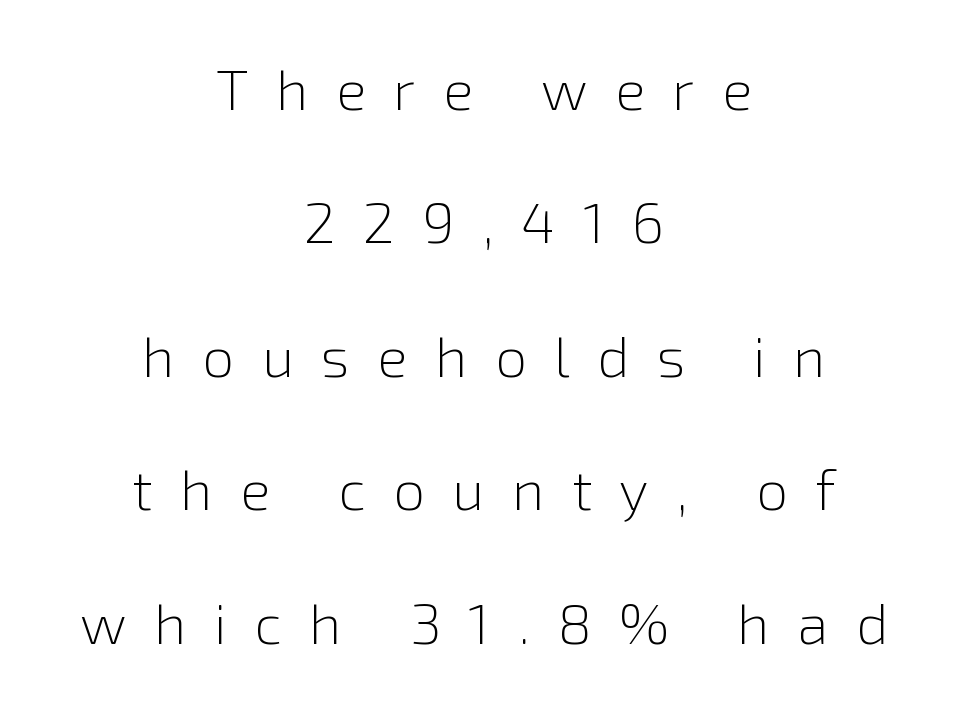
{"serif": "no", "italic": "no", "bold": "no", "weight": "light", "width": "normal", "x_height": "medium", "monospaced": "no", "underline": "no", "align": "center", "line_spacing": "loose", "line_spacing_ratio": 2.34, "letter_spacing": "wide", "letter_spacing_em": 0.48, "glyph_px": 57}
